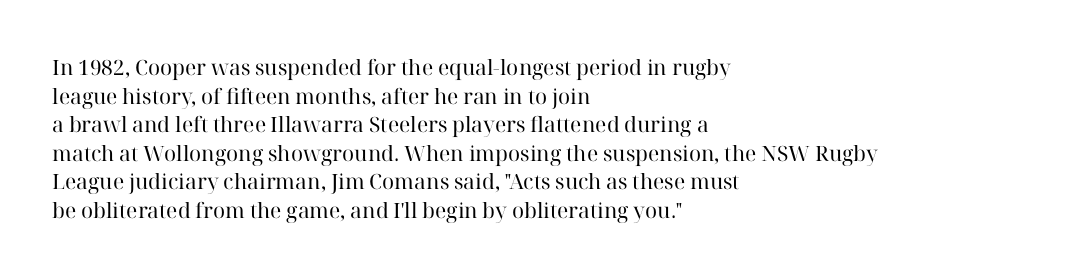
{"italic": "no", "bold": "no", "underline": "no", "align": "left", "line_spacing": "normal", "line_spacing_ratio": 1.36, "letter_spacing": "normal", "letter_spacing_em": 0.0, "glyph_px": 21}
